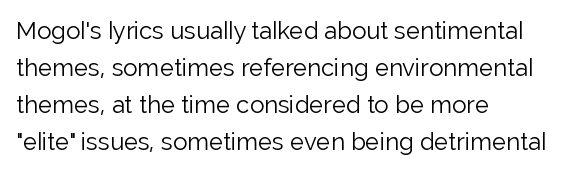
The image shows 24 px text type, upright; set left-aligned, normal line spacing (1.54x), normal letter spacing, not underlined.
